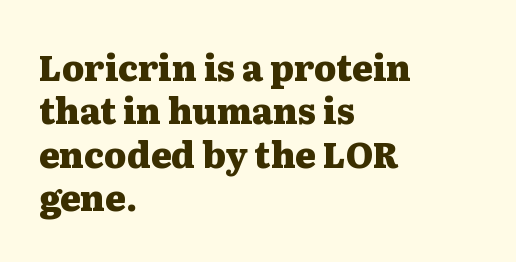
The image shows 35 px heavy, wide serif type, upright; set left-aligned, line spacing 1.24x, normal letter spacing, not underlined; medium stroke contrast and a medium x-height.
